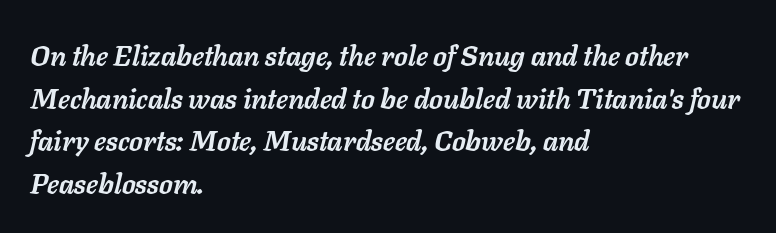
The image shows 28 px semibold type, italic (leaning right); set left-aligned, normal line spacing (1.52x), normal letter spacing, not underlined; low stroke contrast and a medium x-height.
